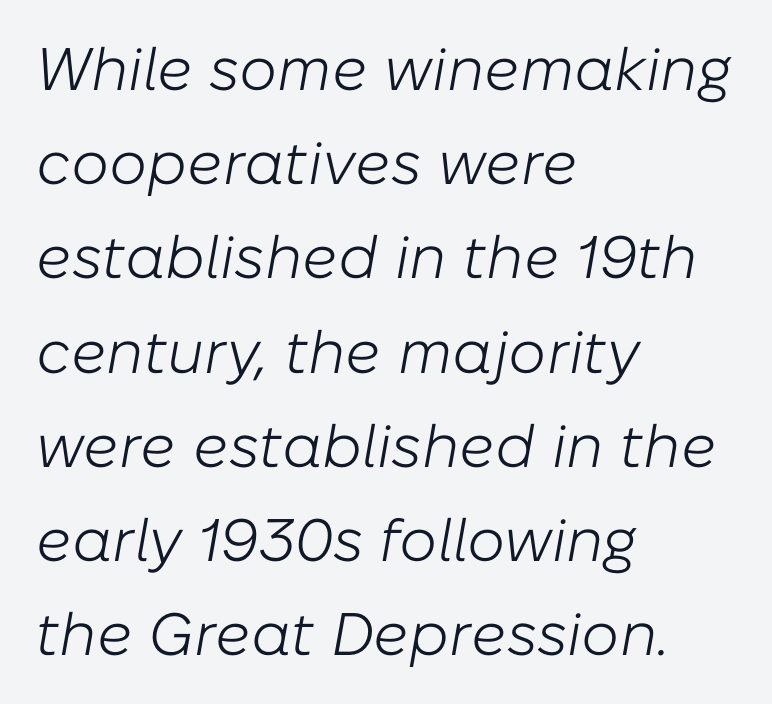
Only glyphs here, with clear space below each row. The space between consecutive lines is moderate. Notice how the stems are inclined rather than vertical — that's the hallmark of italics. This rendering uses left alignment, leaving the right contour irregular. This rendering leaves character spacing at its baseline value. Is this a heavy cut? Hardly; it is regular or lighter.
